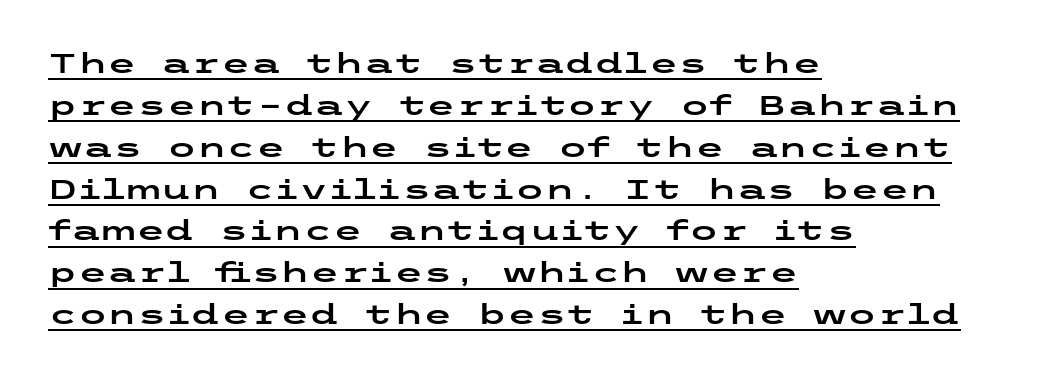
How would I describe the line gaps? Plain and ordinary. Caption: standard tracking, unaltered. The lettering stays uniformly vertical, giving the passage a roman look. The rendering anchors every line to the left-hand side. Somebody hit Ctrl+U on this one — the words are underlined.
